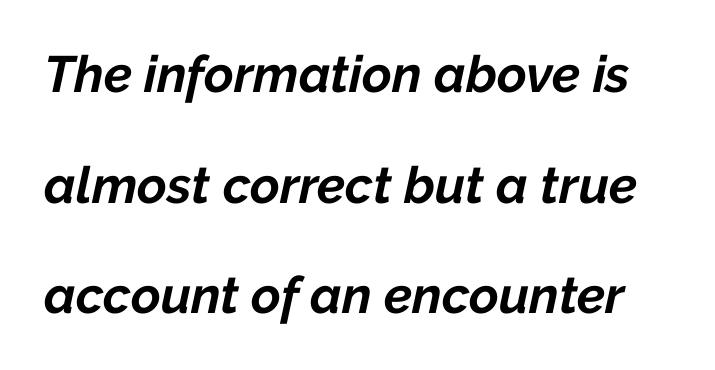
{"italic": "yes", "lean": "right", "slant_degrees": 12, "bold": "yes", "weight": "bold", "width": "normal", "stroke_contrast": "low", "x_height": "medium", "monospaced": "no", "underline": "no", "line_spacing": "loose", "line_spacing_ratio": 2.17, "letter_spacing": "normal", "letter_spacing_em": 0.0, "glyph_px": 51}
